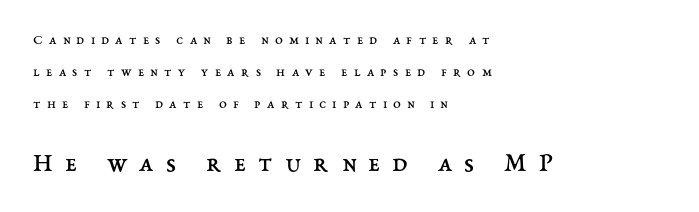
Every stem runs plumb, perpendicular to the baseline. Whoever set this chose breathing room over compactness in the vertical rhythm. The foot of each line stays bare and open. Casual observation: everything's shoved over to the left. No letter is thick-stroked: the sample isn't bold. Size contrast runs from small at the top to large at the bottom.
